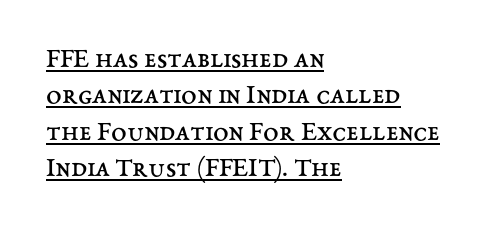
{"italic": "no", "bold": "no", "weight": "regular", "width": "normal", "stroke_contrast": "medium", "x_height": "medium", "monospaced": "no", "underline": "yes", "align": "left", "line_spacing": "normal", "line_spacing_ratio": 1.3, "letter_spacing": "normal", "letter_spacing_em": 0.0, "glyph_px": 28}
